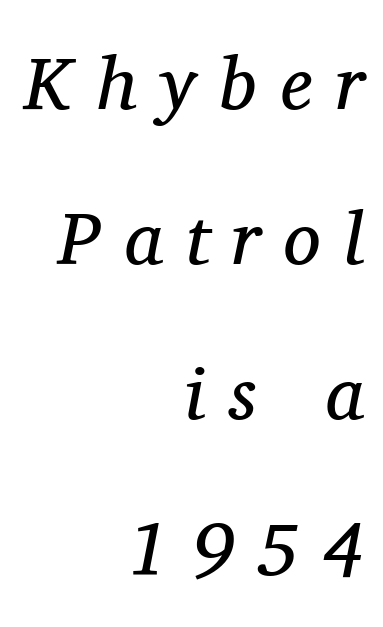
{"serif": "yes", "italic": "yes", "lean": "right", "slant_degrees": 11, "bold": "no", "weight": "regular", "width": "normal", "stroke_contrast": "medium", "x_height": "medium", "monospaced": "no", "underline": "no", "align": "right", "line_spacing": "loose", "line_spacing_ratio": 2.07, "letter_spacing": "wide", "letter_spacing_em": 0.31, "glyph_px": 75}
